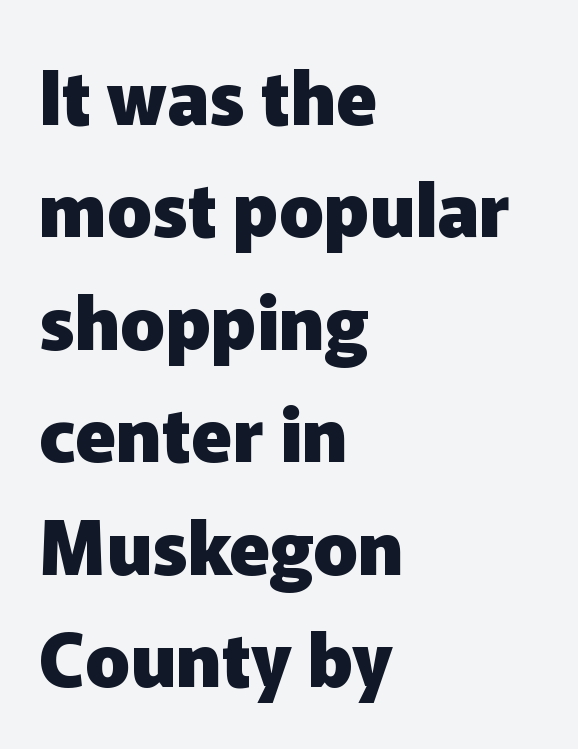
Words appear dense and cohesive because spacing is normal. Vertical spacing — default. Posture: straight, roman, zero tilt. A classic flush-left, rag-right setting is used for this passage. No word sits above an underline.
